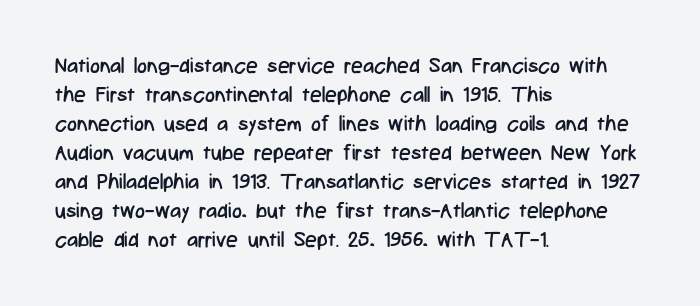
Letters rest on an invisible, unmarked baseline. Heaviness? Minimal to ordinary, like unemphasized prose. The rendering anchors every line to the left-hand side. The line-height multiplier appears to be the usual default.
